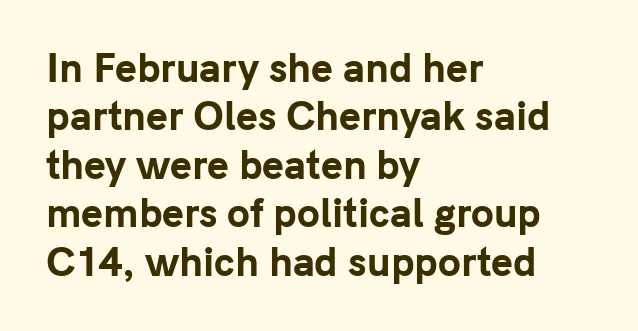
The image shows 37 px bold sans-serif type, upright; set left-aligned, normal line spacing (1.31x), normal letter spacing, not underlined; low stroke contrast and a medium x-height.
